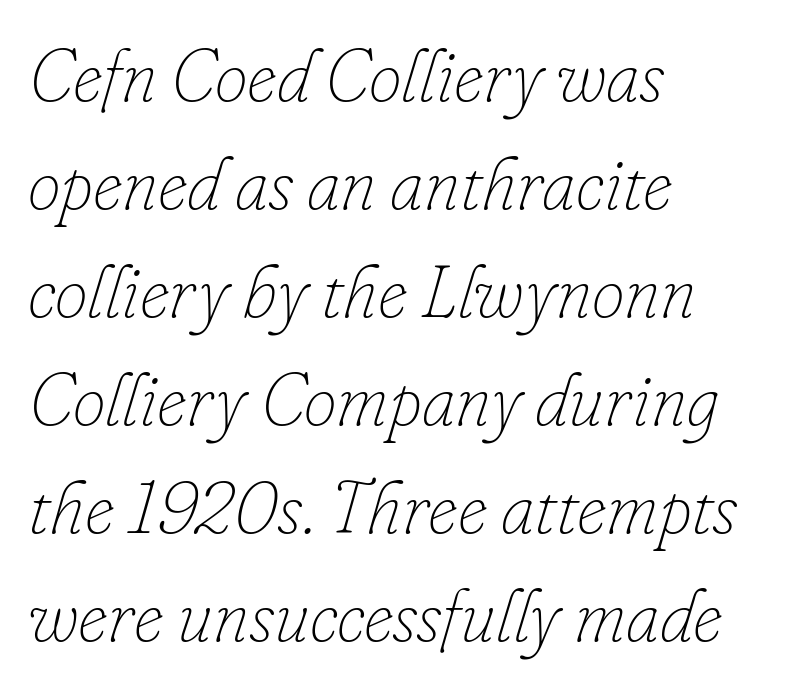
The image shows 74 px thin type, italic (leaning right); set left-aligned, normal line spacing (1.46x), normal letter spacing, not underlined; low stroke contrast and a small x-height.
